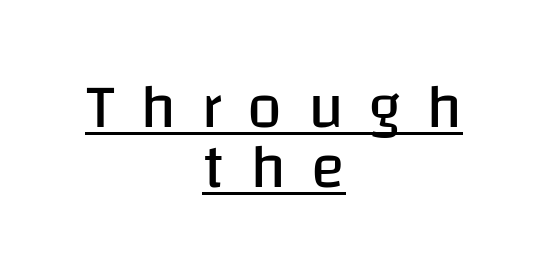
Is this a sans? Yes — the strokes have no serifs. These lines were composed using upright roman letters. The horizontal fit of the characters is loose and conspicuously gappy. This sample is center-justified, so both line endings float freely. Horizontal bands of white between lines are thin slivers. Each line of the rendering has a horizontal stroke beneath the glyphs.
